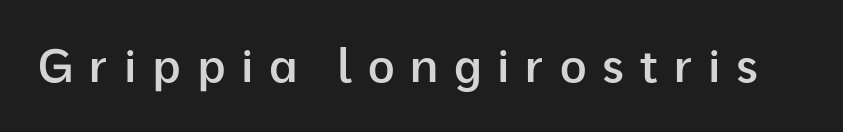
{"serif": "no", "italic": "no", "bold": "semi", "weight": "semibold", "width": "normal", "stroke_contrast": "low", "x_height": "medium", "monospaced": "no", "underline": "no", "letter_spacing": "wide", "letter_spacing_em": 0.34, "glyph_px": 46}
